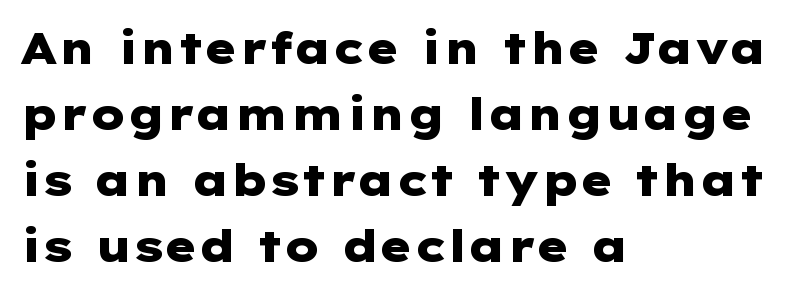
{"serif": "no", "italic": "no", "bold": "yes", "weight": "heavy", "width": "wide", "stroke_contrast": "low", "x_height": "medium", "underline": "no", "align": "left", "line_spacing": "normal", "line_spacing_ratio": 1.5, "letter_spacing": "normal", "letter_spacing_em": 0.0, "glyph_px": 44}
